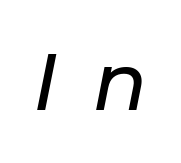
This is oblique type, the kind used for emphasis or titles. Any mark beneath the type? The region is blank. Caption: expanded tracking, letters set apart. The rendering uses natural spacing where letterforms have individual widths.
